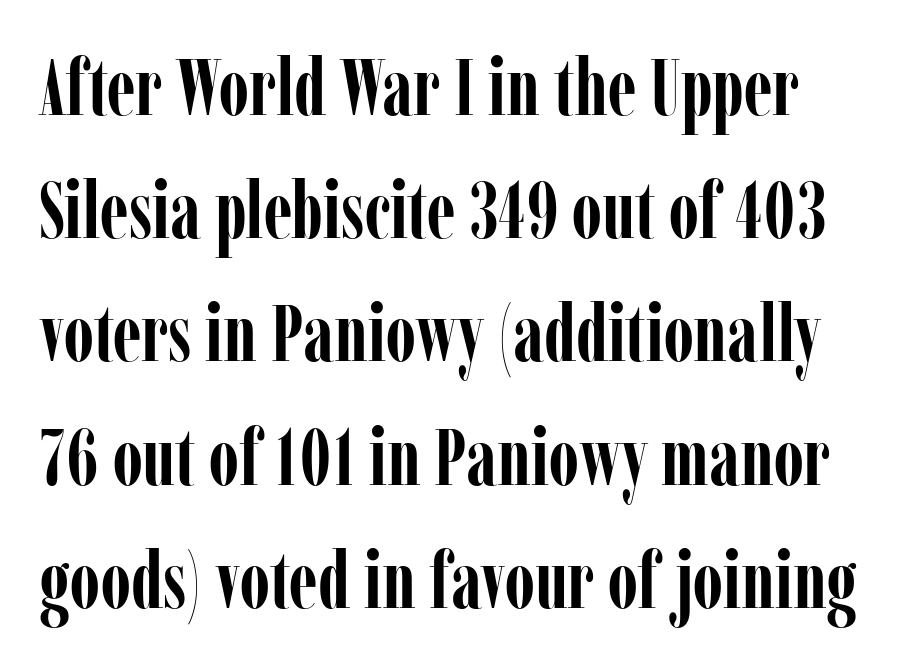
Check the space under the baseline: it is left empty. Normally led — the rows are evenly, conventionally spaced. Unlike a clean sans, this face finishes its strokes with serifs. Vertical strokes here are truly vertical. These lines are rendered in a variable-pitch font.
